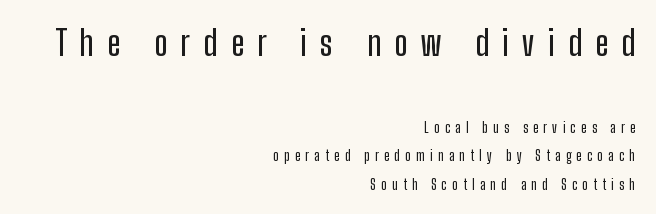
{"serif": "no", "italic": "no", "width": "condensed", "stroke_contrast": "low", "x_height": "medium", "monospaced": "no", "underline": "no", "align": "right", "line_spacing": "loose", "line_spacing_ratio": 2.01, "letter_spacing": "wide", "letter_spacing_em": 0.38, "larger_block": "first", "size_ratio": 2.5, "glyph_px": 35}
